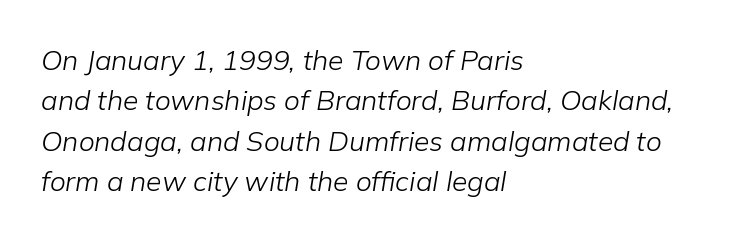
Q: Is the text bold? A: No.
Q: Is the text italic (slanted)? A: Yes, it leans right by about 9 degrees.
Q: Is the text underlined? A: No.
Q: How is the paragraph aligned? A: Left-aligned.
Q: Is the spacing between letters normal or unusually wide? A: Normal.
Q: Is the spacing between lines tight, normal or loose? A: Normal.
Q: Width (condensed, normal, or wide)? A: Normal.
Q: Stroke contrast? A: Low.
Q: x-height? A: Medium.
Q: Monospaced? A: No.
